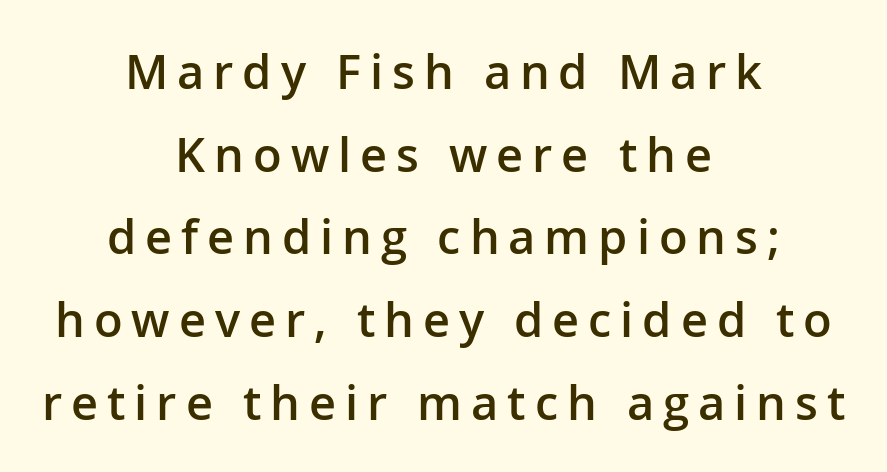
Q: Is the text bold? A: Semi-bold.
Q: Is the text italic (slanted)? A: No, it is upright.
Q: Is the typeface a serif or a sans-serif typeface? A: Sans-serif.
Q: Is the text underlined? A: No.
Q: How is the paragraph aligned? A: Centered.
Q: Width (condensed, normal, or wide)? A: Normal.
Q: Stroke contrast? A: Low.
Q: x-height? A: Medium.
Q: Monospaced? A: No.
